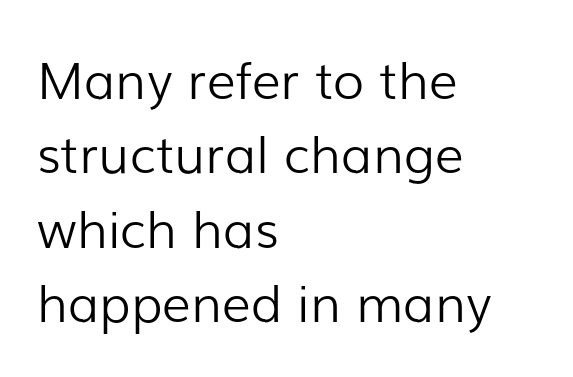
The image shows 51 px light sans-serif type, upright; set left-aligned, normal line spacing (1.46x), normal letter spacing, not underlined; low stroke contrast and a medium x-height.
